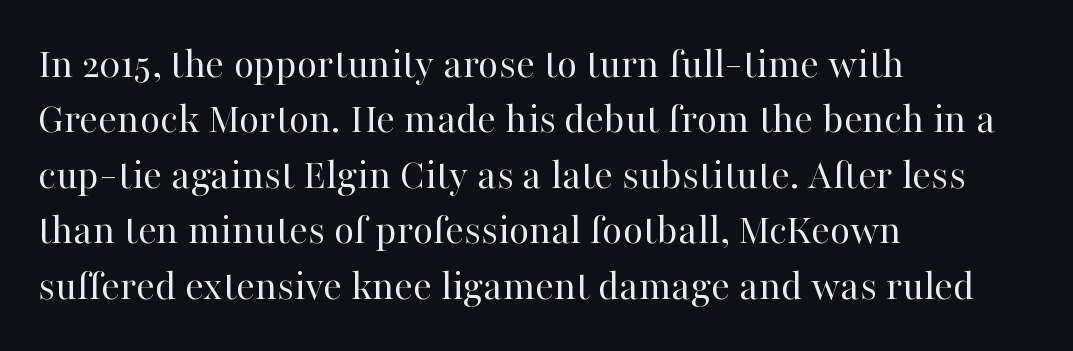
Q: Is the text bold? A: No.
Q: Is the text italic (slanted)? A: No, it is upright.
Q: Is the typeface a serif or a sans-serif typeface? A: Serif.
Q: Is the text underlined? A: No.
Q: How is the paragraph aligned? A: Left-aligned.
Q: Is the spacing between letters normal or unusually wide? A: Normal.
Q: Is the spacing between lines tight, normal or loose? A: Normal.
Q: Width (condensed, normal, or wide)? A: Normal.
Q: Stroke contrast? A: High.
Q: x-height? A: Medium.
Q: Monospaced? A: No.
